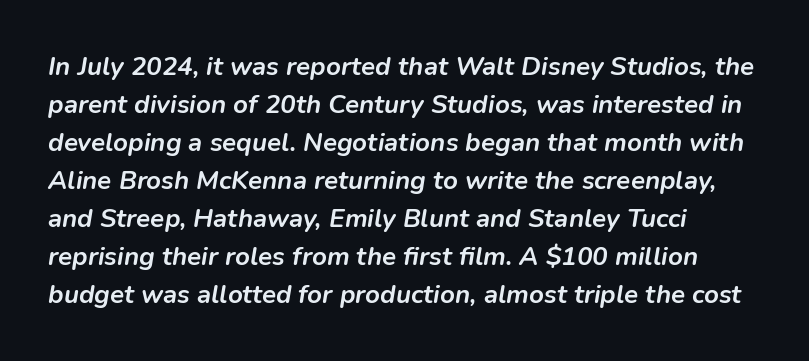
The image shows 26 px bold type, italic (leaning right); set left-aligned, normal line spacing (1.46x), normal letter spacing, not underlined.
